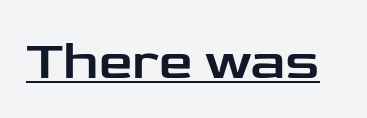
A typesetter would call this proportional, since set widths differ per character. This is roman type, the default non-slanted kind. Each letter's strokes conclude bluntly, with no projecting serifs. Characters follow at the spacing the type designer built in. Notice how a bar underscores the lettering throughout.
